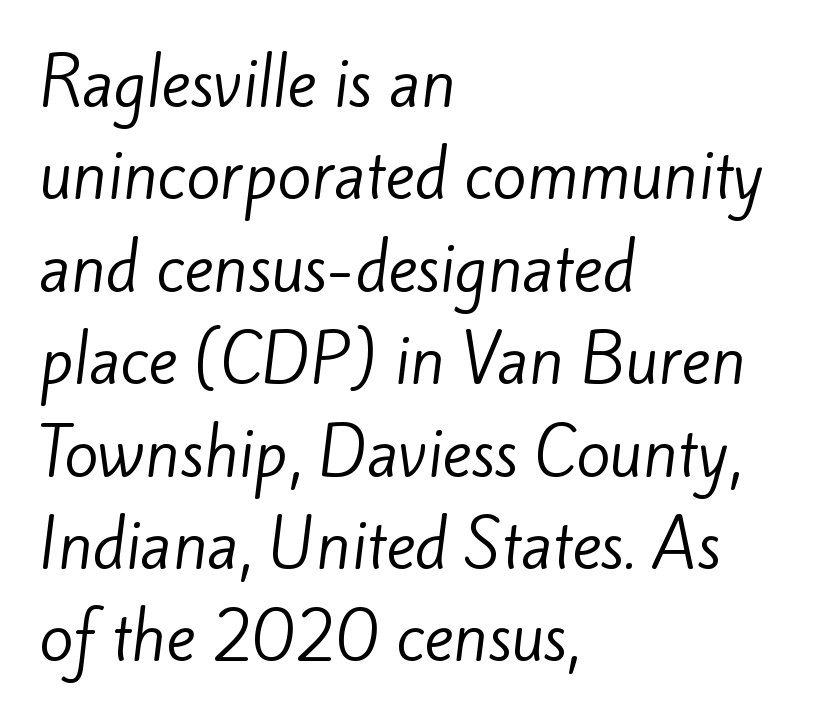
Q: Is the text bold? A: No.
Q: Is the typeface a serif or a sans-serif typeface? A: Sans-serif.
Q: Is the text underlined? A: No.
Q: How is the paragraph aligned? A: Left-aligned.
Q: Is the spacing between letters normal or unusually wide? A: Normal.
Q: Is the spacing between lines tight, normal or loose? A: Normal.
Q: Width (condensed, normal, or wide)? A: Normal.
Q: Stroke contrast? A: Low.
Q: x-height? A: Small.
Q: Monospaced? A: No.
